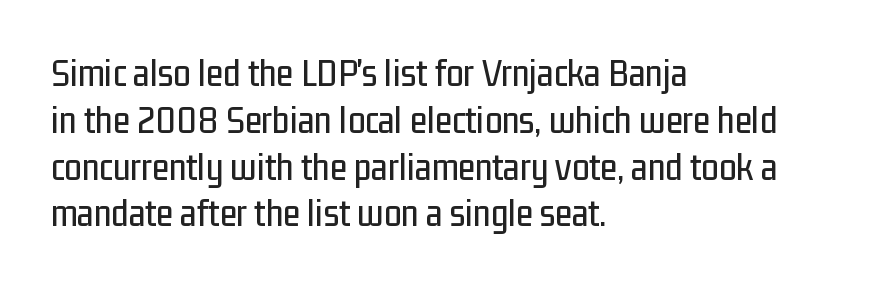
{"serif": "no", "italic": "no", "width": "condensed", "stroke_contrast": "low", "x_height": "medium", "monospaced": "no", "underline": "no", "align": "left", "line_spacing_ratio": 1.2, "letter_spacing": "normal", "letter_spacing_em": 0.0, "glyph_px": 39}
